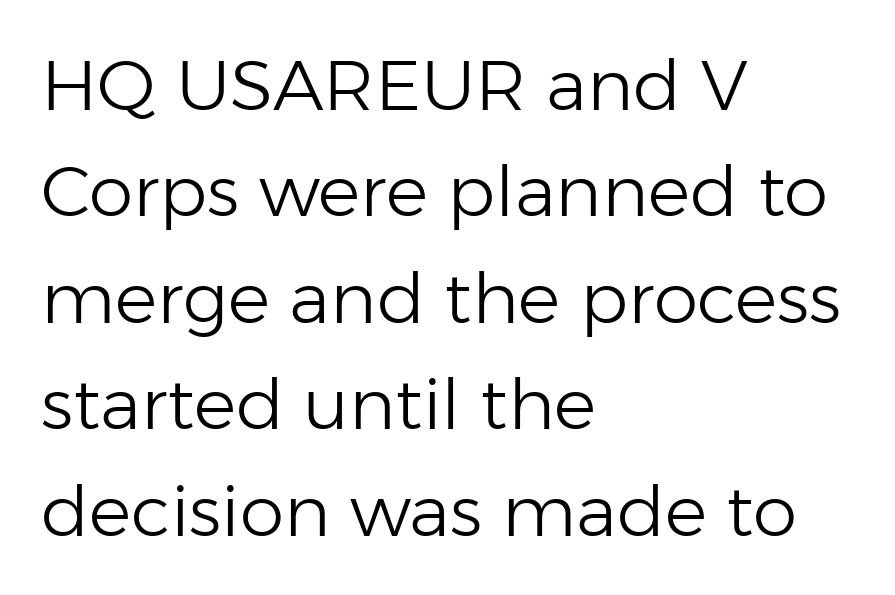
{"serif": "no", "italic": "no", "bold": "no", "weight": "light", "width": "normal", "stroke_contrast": "low", "x_height": "medium", "monospaced": "no", "underline": "no", "align": "left", "line_spacing": "normal", "line_spacing_ratio": 1.5, "letter_spacing": "normal", "letter_spacing_em": 0.0, "glyph_px": 71}
